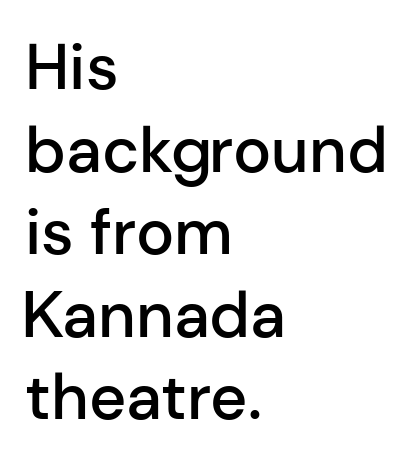
The image shows 64 px semibold sans-serif type, upright; set left-aligned, normal line spacing (1.29x), normal letter spacing, not underlined; low stroke contrast and a medium x-height.
